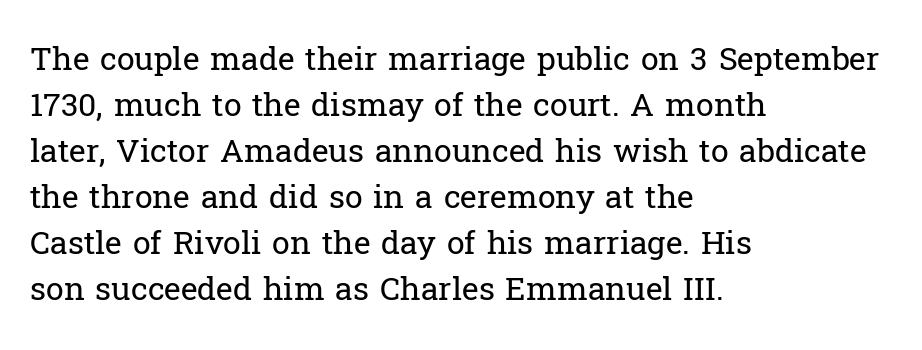
Q: Is the text bold? A: No.
Q: Is the text italic (slanted)? A: No, it is upright.
Q: Is the typeface a serif or a sans-serif typeface? A: Serif.
Q: Is the text underlined? A: No.
Q: How is the paragraph aligned? A: Left-aligned.
Q: Is the spacing between letters normal or unusually wide? A: Normal.
Q: Is the spacing between lines tight, normal or loose? A: Normal.
Q: Width (condensed, normal, or wide)? A: Normal.
Q: Stroke contrast? A: Low.
Q: x-height? A: Medium.
Q: Monospaced? A: No.
